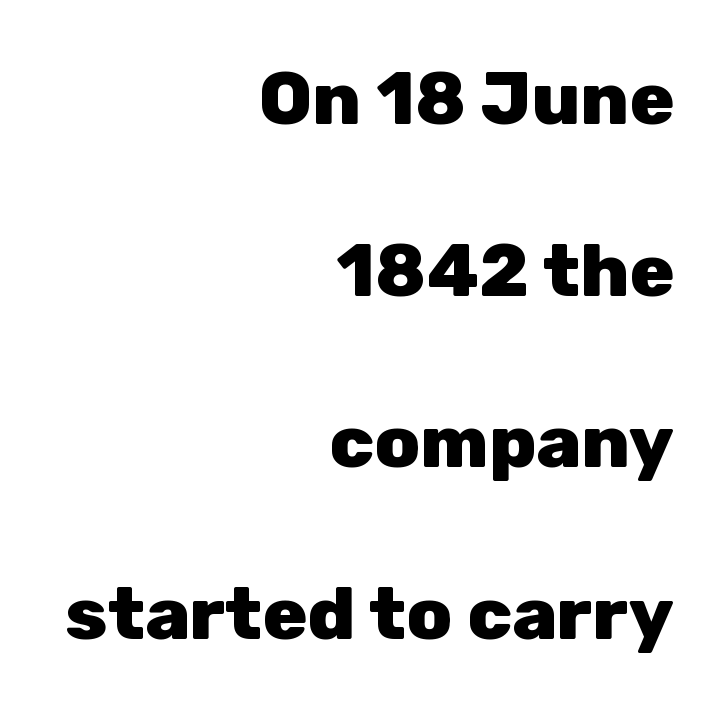
In terms of letterspacing, this is plain default setting. Quick note: not italic, upright. If you drew a ruler down the right edge, every line would touch it. Check the space under the baseline: it is left empty.
